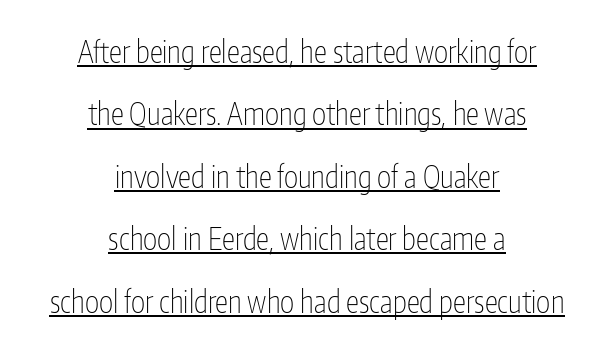
The image shows 30 px thin, condensed sans-serif type, upright; set centered, loose line spacing (2.08x), normal letter spacing, underlined; low stroke contrast and a medium x-height.
